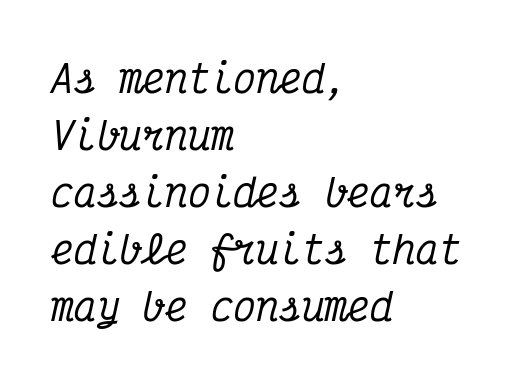
The image shows 38 px condensed serif type, italic (leaning right), monospaced; set left-aligned, normal line spacing (1.5x), normal letter spacing, not underlined; medium stroke contrast and a medium x-height.
